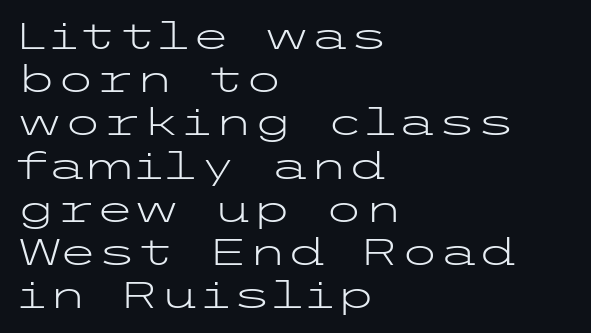
{"serif": "no", "italic": "no", "bold": "no", "weight": "light", "width": "wide", "stroke_contrast": "low", "x_height": "medium", "underline": "no", "align": "left", "line_spacing_ratio": 1.2, "letter_spacing": "normal", "letter_spacing_em": 0.0, "glyph_px": 36}
